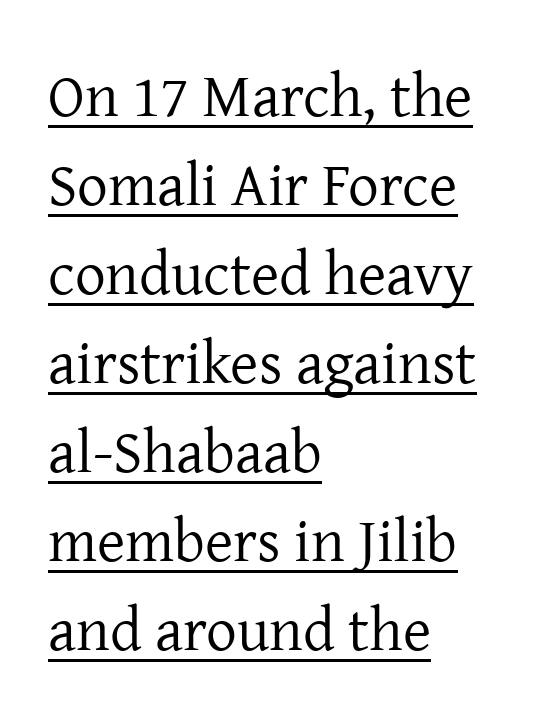
The image shows 61 px regular-weight serif type, upright; set left-aligned, normal line spacing (1.46x), normal letter spacing, underlined; low stroke contrast and a medium x-height.
